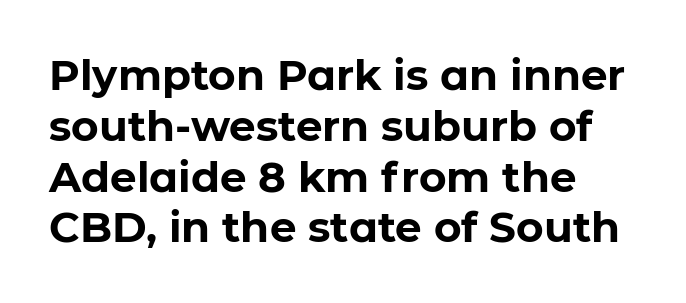
{"serif": "no", "italic": "no", "bold": "yes", "weight": "bold", "width": "normal", "stroke_contrast": "low", "x_height": "medium", "monospaced": "no", "underline": "no", "align": "left", "line_spacing_ratio": 1.21, "letter_spacing": "normal", "letter_spacing_em": 0.0, "glyph_px": 42}
